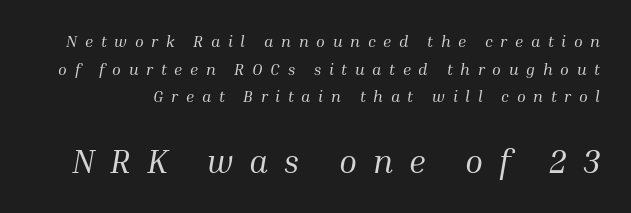
The image shows 33 px regular-weight serif type, italic (leaning right); set line spacing 1.73x, unusually wide letter spacing (+0.48 em), not underlined; the second (bottom) block is 2.06x larger; medium stroke contrast and a medium x-height.
